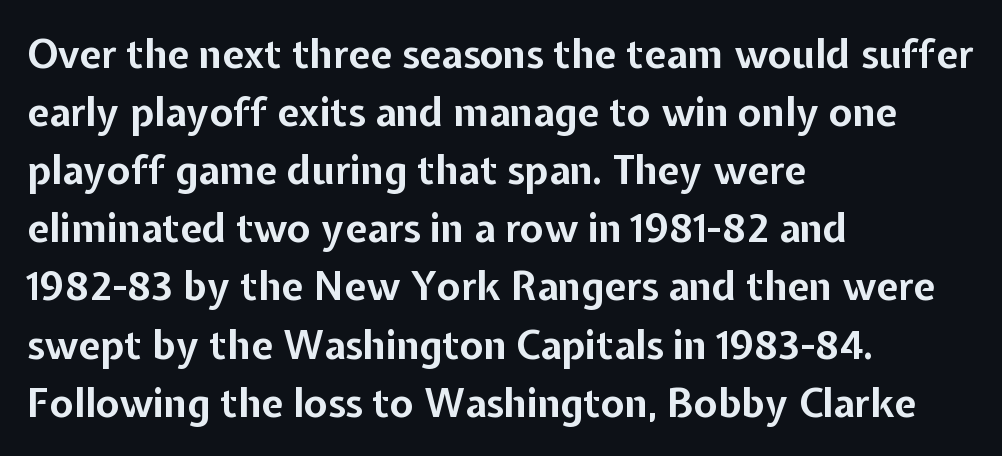
Q: Is the text bold? A: Yes.
Q: Is the text italic (slanted)? A: No, it is upright.
Q: Is the typeface a serif or a sans-serif typeface? A: Sans-serif.
Q: Is the text underlined? A: No.
Q: How is the paragraph aligned? A: Left-aligned.
Q: Is the spacing between letters normal or unusually wide? A: Normal.
Q: Is the spacing between lines tight, normal or loose? A: Normal.
Q: Width (condensed, normal, or wide)? A: Normal.
Q: Stroke contrast? A: Low.
Q: x-height? A: Medium.
Q: Monospaced? A: No.
